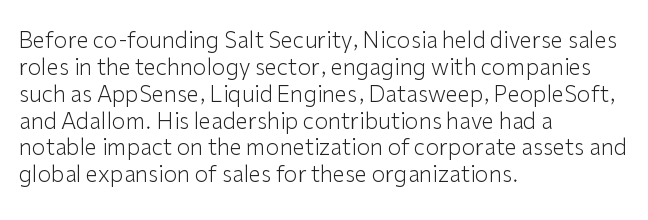
The image shows 22 px text type, upright; set left-aligned, line spacing 1.22x, normal letter spacing, not underlined.
